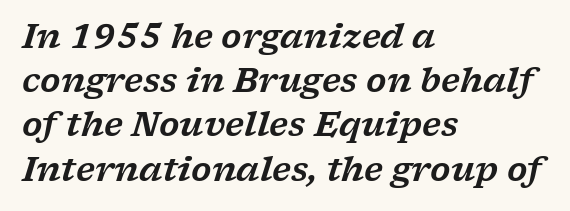
Q: Is the text italic (slanted)? A: Yes, it leans right by about 17 degrees.
Q: Is the typeface a serif or a sans-serif typeface? A: Serif.
Q: Is the text underlined? A: No.
Q: How is the paragraph aligned? A: Left-aligned.
Q: Is the spacing between letters normal or unusually wide? A: Normal.
Q: Is the spacing between lines tight, normal or loose? A: Normal.
Q: Width (condensed, normal, or wide)? A: Wide.
Q: Stroke contrast? A: Low.
Q: x-height? A: Medium.
Q: Monospaced? A: No.
